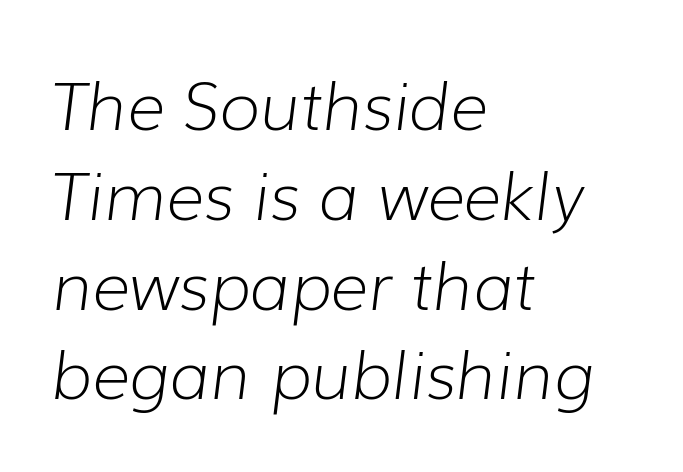
Tracking value appears to be zero — textbook default spacing. Italic: yes, the glyphs are oblique. The passage shown stacks its lines at a standard gap. Stem width sits at or under what a default text font uses. Character widths vary here, with narrow letters taking less room than wide ones. Plain, unruled lines of type.
